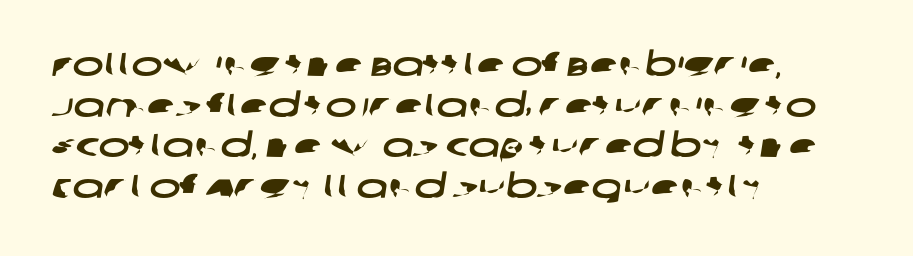
The image shows 33 px wide sans-serif type; set left-aligned, line spacing 1.23x, normal letter spacing, not underlined; low stroke contrast and a large x-height.
